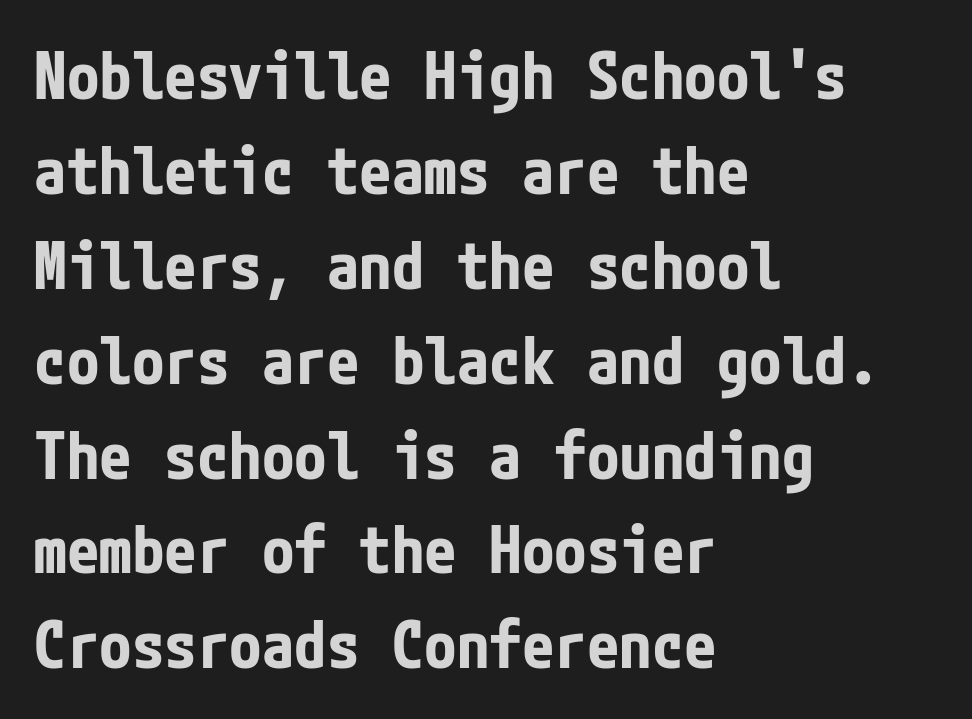
Rule under the text: the space is simply empty. All the whitespace from short lines collects on the right. Rows of type keep a routine distance in the vertical direction. A typesetter would label this face a sans. The letters stand upright; this is a roman face. There is no visible air inserted between adjacent glyphs.
